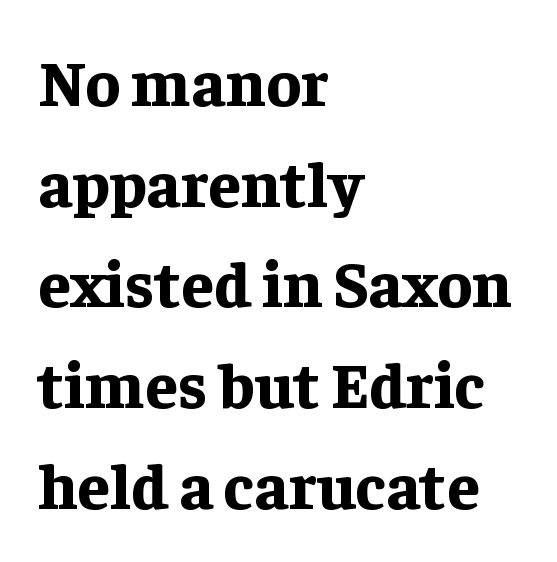
{"serif": "yes", "italic": "no", "bold": "yes", "weight": "bold", "width": "normal", "stroke_contrast": "low", "x_height": "medium", "monospaced": "no", "underline": "no", "align": "left", "line_spacing": "normal", "line_spacing_ratio": 1.55, "letter_spacing": "normal", "letter_spacing_em": 0.0, "glyph_px": 65}
